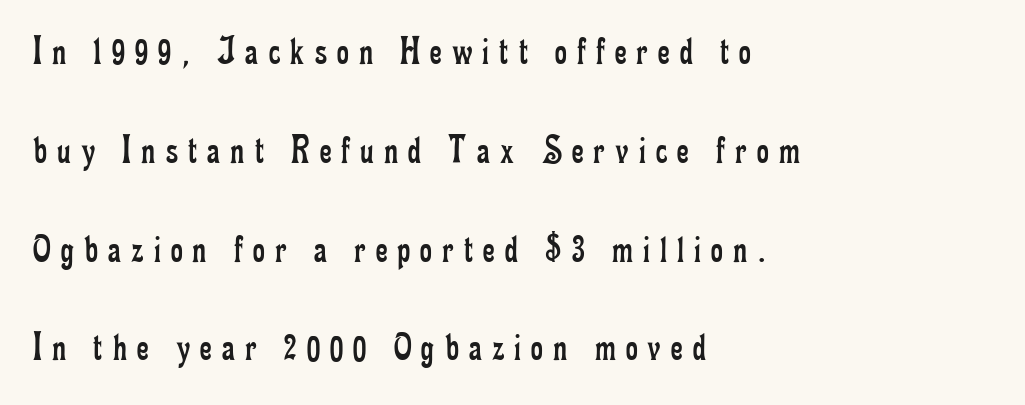
Q: Is the text bold? A: No.
Q: Is the text italic (slanted)? A: No, it is upright.
Q: Is the typeface a serif or a sans-serif typeface? A: Serif.
Q: Is the text underlined? A: No.
Q: How is the paragraph aligned? A: Left-aligned.
Q: Is the spacing between letters normal or unusually wide? A: Unusually wide.
Q: Is the spacing between lines tight, normal or loose? A: Loose.
Q: Width (condensed, normal, or wide)? A: Condensed.
Q: Stroke contrast? A: Low.
Q: x-height? A: Small.
Q: Monospaced? A: No.
